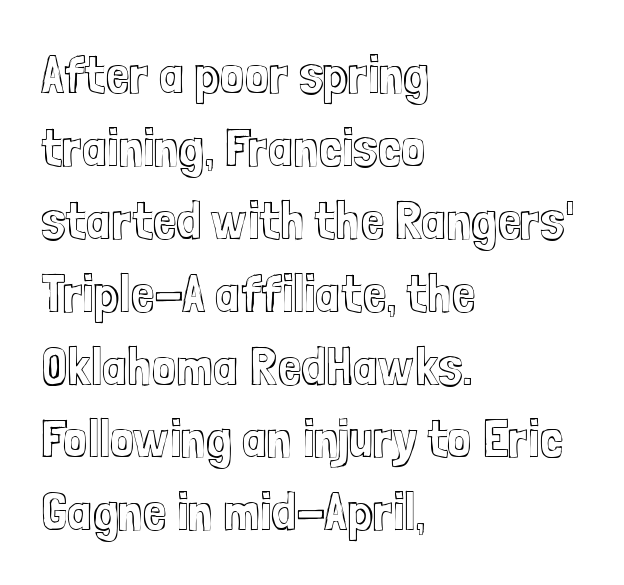
Q: Is the text italic (slanted)? A: No, it is upright.
Q: Is the text underlined? A: No.
Q: How is the paragraph aligned? A: Left-aligned.
Q: Is the spacing between letters normal or unusually wide? A: Normal.
Q: Is the spacing between lines tight, normal or loose? A: Normal.
Q: Width (condensed, normal, or wide)? A: Condensed.
Q: x-height? A: Medium.
Q: Monospaced? A: No.
